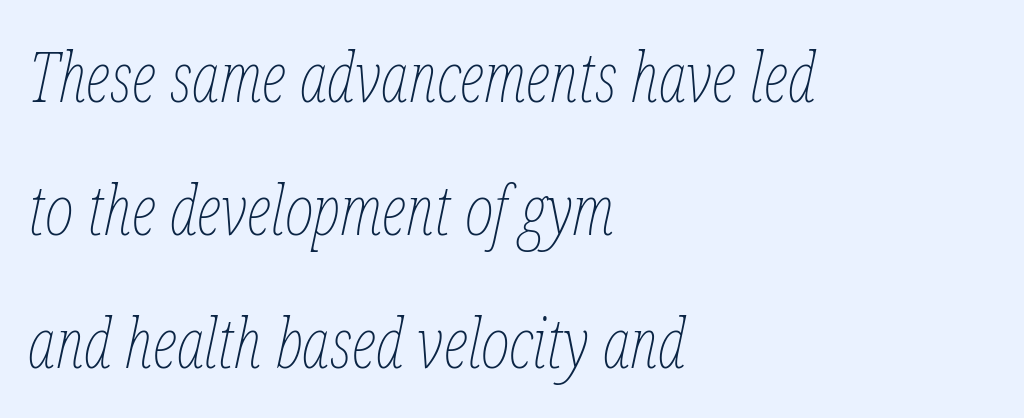
{"italic": "yes", "lean": "right", "slant_degrees": 12, "bold": "no", "weight": "thin", "width": "condensed", "stroke_contrast": "low", "x_height": "medium", "monospaced": "no", "underline": "no", "align": "left", "line_spacing": "loose", "line_spacing_ratio": 1.93, "letter_spacing": "normal", "letter_spacing_em": 0.0, "glyph_px": 69}
